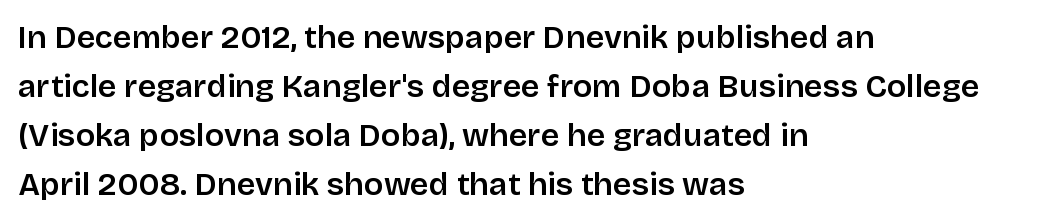
What kind of face is this? One without serifs — a sans. The paragraph has a hard left edge and a soft right edge. These lines are rendered in a variable-pitch font. A normal amount of white space separates one row of letters from the next. The font is running at a semibold setting, under full bold. Rendered with straight, roman letterforms.
